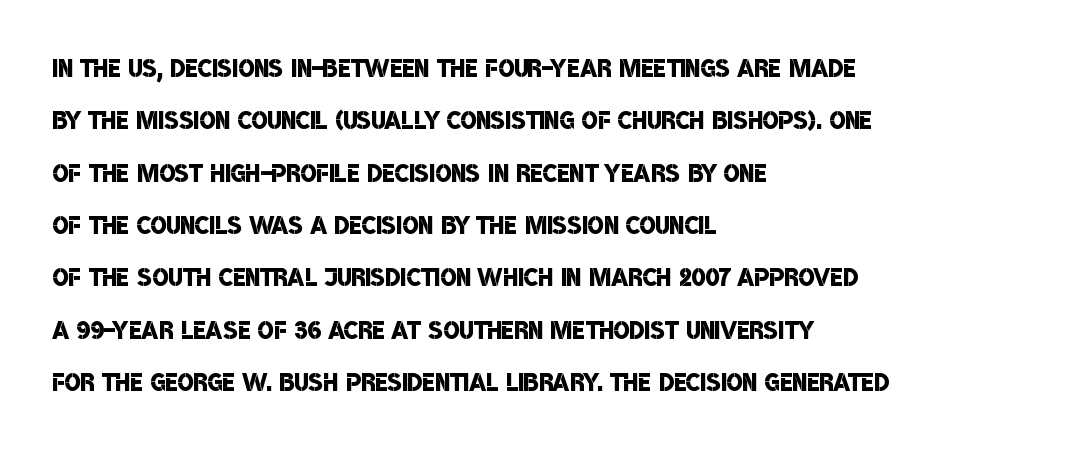
{"serif": "no", "bold": "semi", "weight": "semibold", "width": "condensed", "stroke_contrast": "low", "x_height": "large", "monospaced": "no", "underline": "no", "align": "left", "line_spacing": "normal", "line_spacing_ratio": 1.54, "letter_spacing": "normal", "letter_spacing_em": 0.0, "glyph_px": 34}
